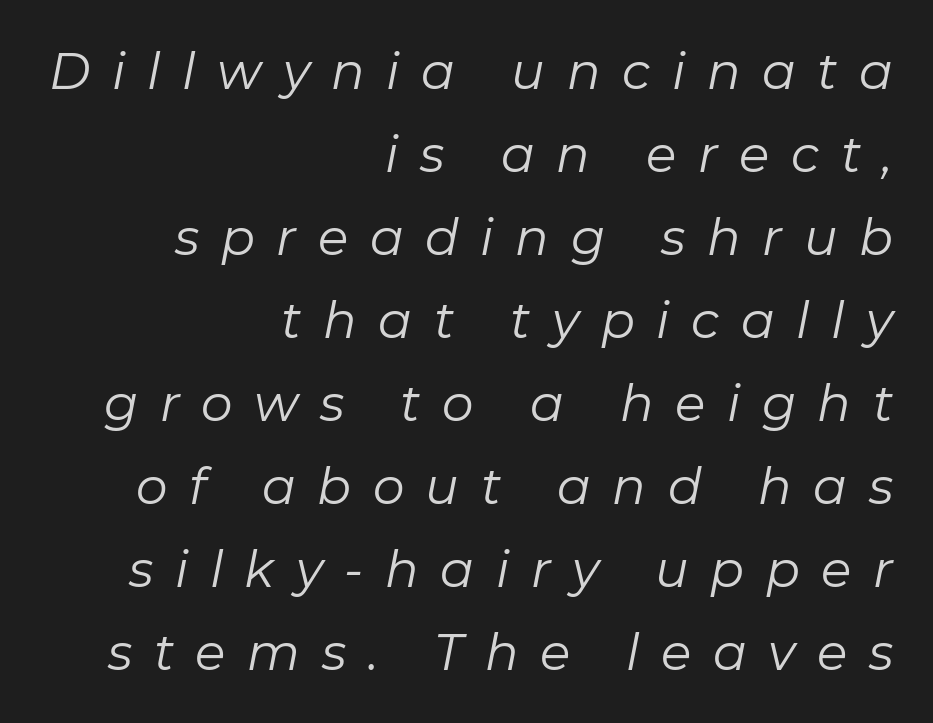
Q: Is the text bold? A: No.
Q: Is the text italic (slanted)? A: Yes, it leans right by about 11 degrees.
Q: Is the text underlined? A: No.
Q: How is the paragraph aligned? A: Right-aligned.
Q: Is the spacing between letters normal or unusually wide? A: Unusually wide.
Q: Is the spacing between lines tight, normal or loose? A: Normal.
Q: Width (condensed, normal, or wide)? A: Normal.
Q: Stroke contrast? A: Low.
Q: x-height? A: Medium.
Q: Monospaced? A: No.
